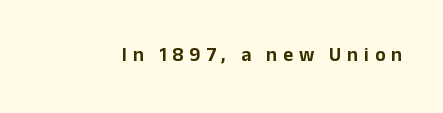
{"italic": "no", "underline": "no", "letter_spacing": "wide", "letter_spacing_em": 0.28, "glyph_px": 20}
